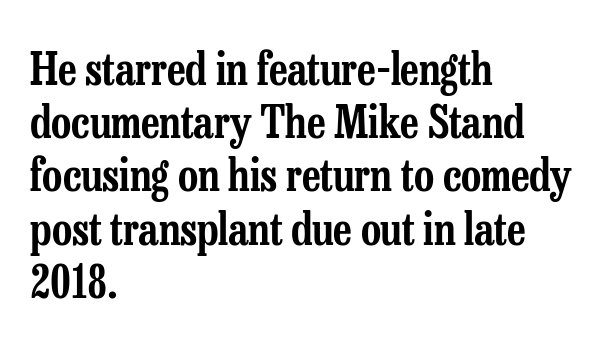
{"serif": "yes", "italic": "no", "width": "condensed", "stroke_contrast": "low", "x_height": "medium", "monospaced": "no", "underline": "no", "align": "left", "line_spacing_ratio": 1.21, "letter_spacing": "normal", "letter_spacing_em": 0.0, "glyph_px": 44}
